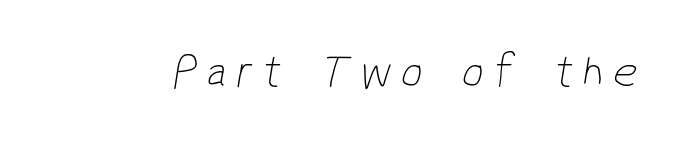
{"serif": "no", "bold": "no", "weight": "thin", "width": "condensed", "stroke_contrast": "low", "x_height": "medium", "monospaced": "no", "underline": "no", "glyph_px": 48}
